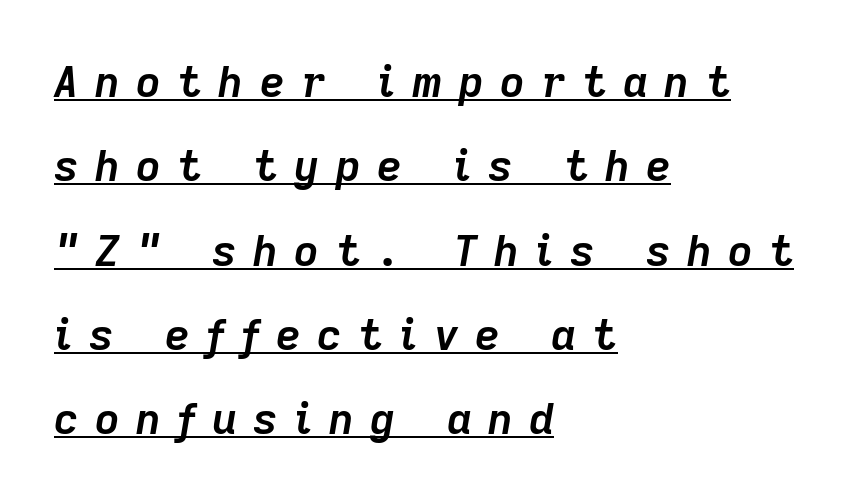
Q: Is the text bold? A: Yes.
Q: Is the text italic (slanted)? A: Yes, it leans right by about 9 degrees.
Q: Is the text underlined? A: Yes.
Q: How is the paragraph aligned? A: Left-aligned.
Q: Is the spacing between letters normal or unusually wide? A: Unusually wide.
Q: Is the spacing between lines tight, normal or loose? A: Loose.
Q: Width (condensed, normal, or wide)? A: Normal.
Q: Stroke contrast? A: Low.
Q: x-height? A: Medium.
Q: Monospaced? A: No.
